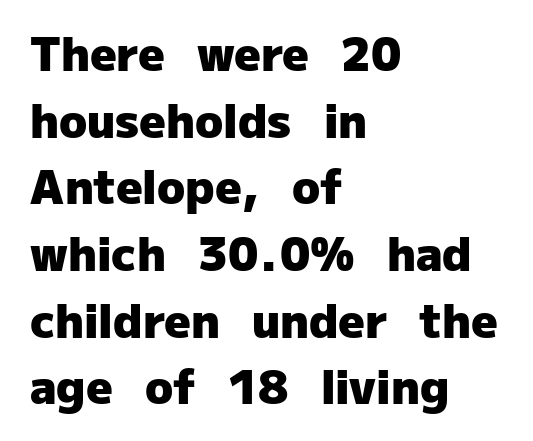
{"serif": "no", "italic": "no", "bold": "yes", "weight": "heavy", "width": "normal", "stroke_contrast": "low", "x_height": "medium", "monospaced": "no", "underline": "no", "align": "left", "line_spacing": "normal", "line_spacing_ratio": 1.45, "letter_spacing": "normal", "letter_spacing_em": 0.0, "glyph_px": 46}
